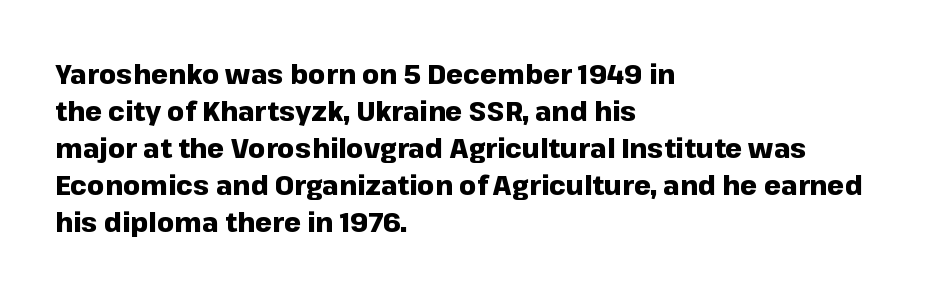
Every character sits straight up, as roman type does. Words appear dense and cohesive because spacing is normal. On the weight axis this lands at bold, roughly 700. In terms of leading, this rendering sits right in the middle.
